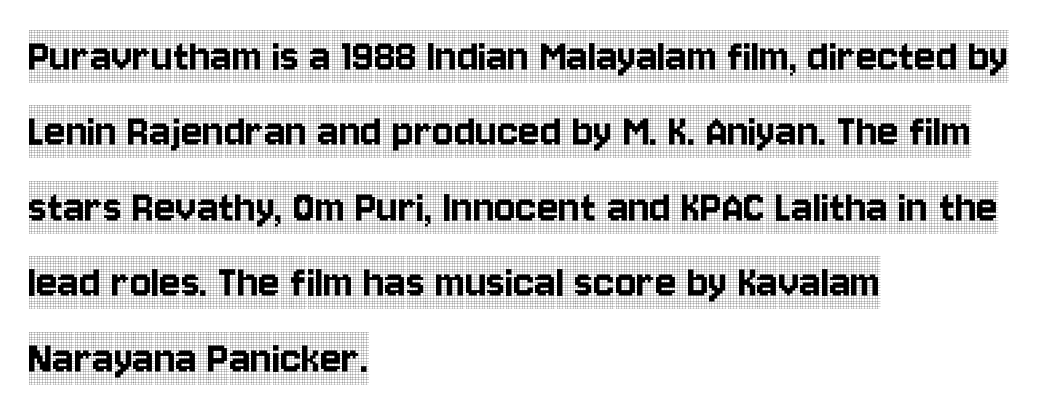
{"serif": "yes", "italic": "no", "width": "condensed", "x_height": "large", "monospaced": "no", "underline": "no", "align": "left", "line_spacing": "normal", "line_spacing_ratio": 1.51, "letter_spacing": "normal", "letter_spacing_em": 0.0, "glyph_px": 50}
